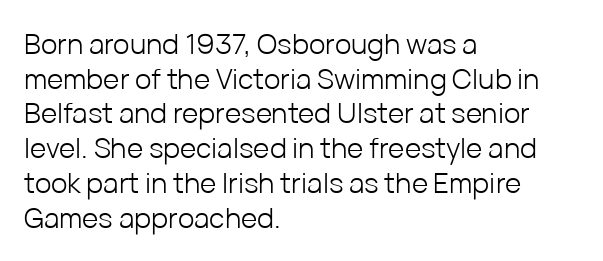
Inter-character spacing is left at the font's built-in metrics. The cut favours lightness, reaching ordinary text weight at its darkest. The face used here is a sans, in the tradition of grotesques and geometrics. The lines in this sample share a left origin and differ only in where they stop.
